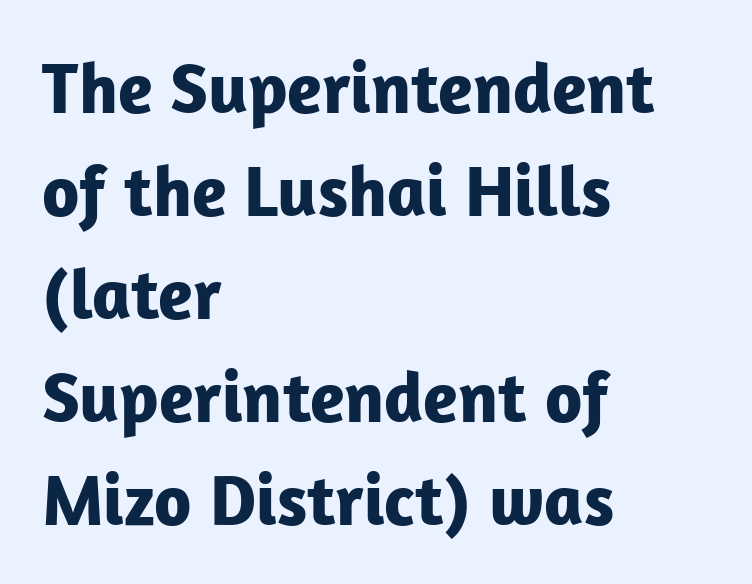
{"serif": "no", "italic": "no", "bold": "yes", "weight": "bold", "width": "normal", "stroke_contrast": "low", "x_height": "medium", "monospaced": "no", "underline": "no", "align": "left", "line_spacing": "normal", "line_spacing_ratio": 1.43, "letter_spacing": "normal", "letter_spacing_em": 0.0, "glyph_px": 72}
